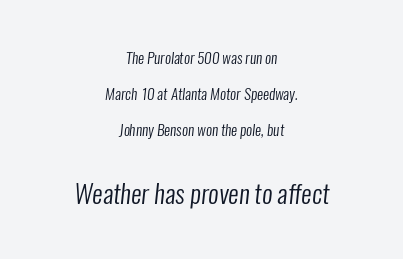
The image shows 26 px text type; set centered, loose line spacing (2.39x), normal letter spacing, not underlined; the second (bottom) block is 1.73x larger.
